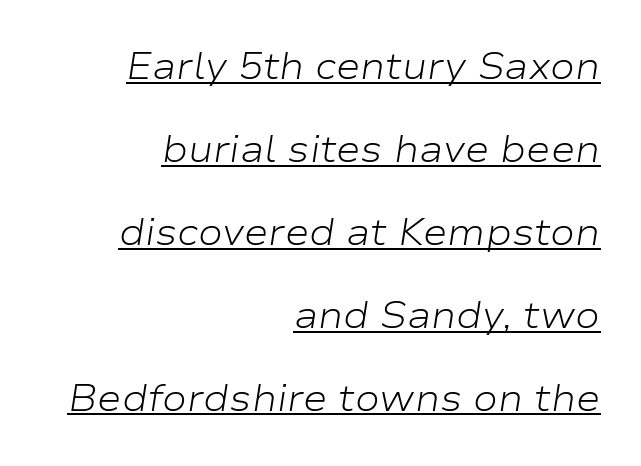
The image shows 37 px light, wide type, italic (leaning right); set right-aligned, loose line spacing (2.24x), normal letter spacing, underlined; low stroke contrast and a medium x-height.
